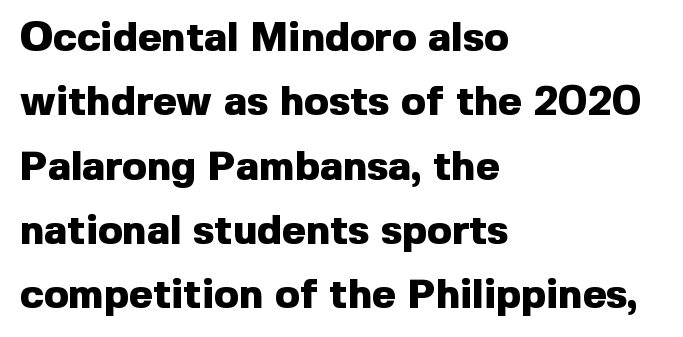
{"serif": "no", "italic": "no", "bold": "yes", "weight": "heavy", "width": "normal", "x_height": "medium", "monospaced": "no", "underline": "no", "align": "left", "line_spacing": "normal", "line_spacing_ratio": 1.57, "letter_spacing": "normal", "letter_spacing_em": 0.0, "glyph_px": 41}
